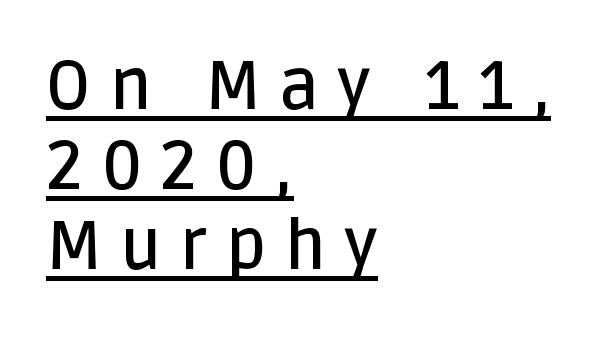
{"serif": "no", "italic": "no", "bold": "semi", "weight": "semibold", "width": "normal", "stroke_contrast": "low", "x_height": "large", "monospaced": "no", "underline": "yes", "align": "left", "line_spacing_ratio": 1.18, "letter_spacing": "wide", "letter_spacing_em": 0.27, "glyph_px": 68}
